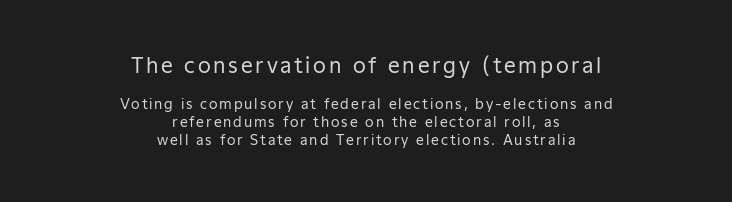
{"italic": "no", "bold": "no", "underline": "no", "align": "center", "line_spacing": "normal", "line_spacing_ratio": 1.27, "larger_block": "first", "size_ratio": 1.5, "glyph_px": 21}
